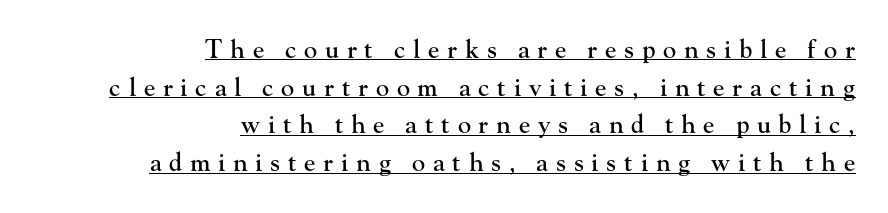
{"italic": "no", "underline": "yes", "align": "right", "line_spacing": "normal", "line_spacing_ratio": 1.51, "letter_spacing": "wide", "letter_spacing_em": 0.31, "glyph_px": 25}
